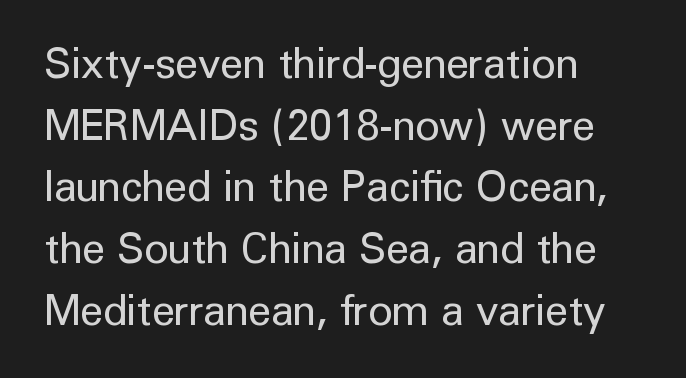
{"serif": "no", "italic": "no", "bold": "no", "weight": "regular", "width": "normal", "stroke_contrast": "low", "x_height": "medium", "monospaced": "no", "underline": "no", "align": "left", "line_spacing": "normal", "line_spacing_ratio": 1.47, "letter_spacing": "normal", "letter_spacing_em": 0.0, "glyph_px": 42}
